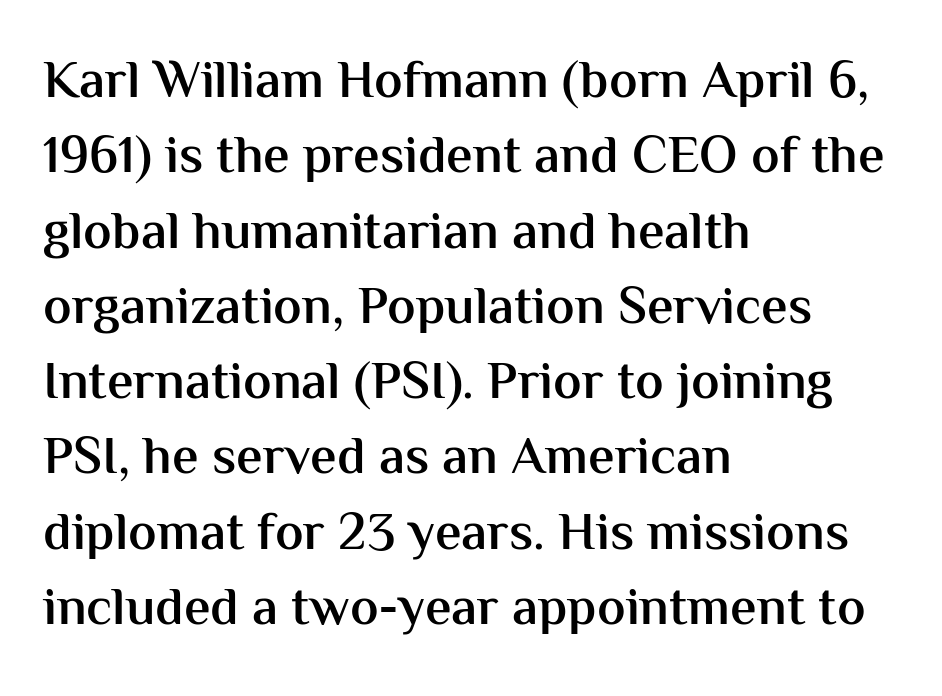
{"serif": "no", "italic": "no", "bold": "semi", "weight": "semibold", "width": "normal", "stroke_contrast": "medium", "x_height": "medium", "monospaced": "no", "underline": "no", "align": "left", "line_spacing": "normal", "line_spacing_ratio": 1.42, "letter_spacing": "normal", "letter_spacing_em": 0.0, "glyph_px": 53}
